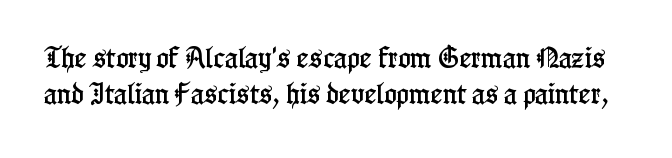
Q: Is the text italic (slanted)? A: No, it is upright.
Q: Is the text underlined? A: No.
Q: Is the spacing between letters normal or unusually wide? A: Normal.
Q: Is the spacing between lines tight, normal or loose? A: Normal.
